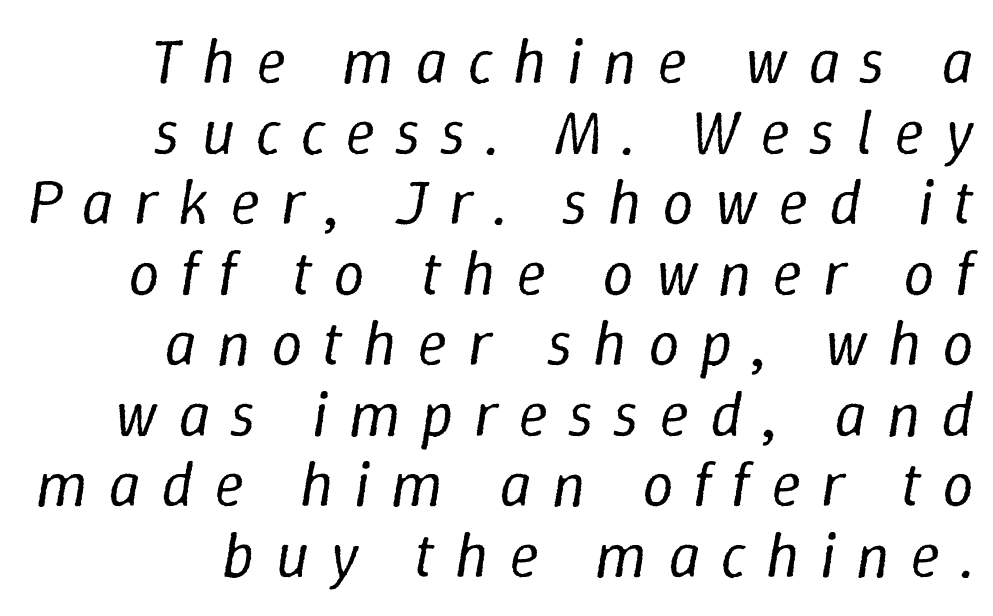
The typography opts for an oblique posture over an upright one. No letter is thick-stroked: the sample isn't bold. A student would call this right alignment; a typographer would say flush right, rag left. Descenders hang freely into open space.
